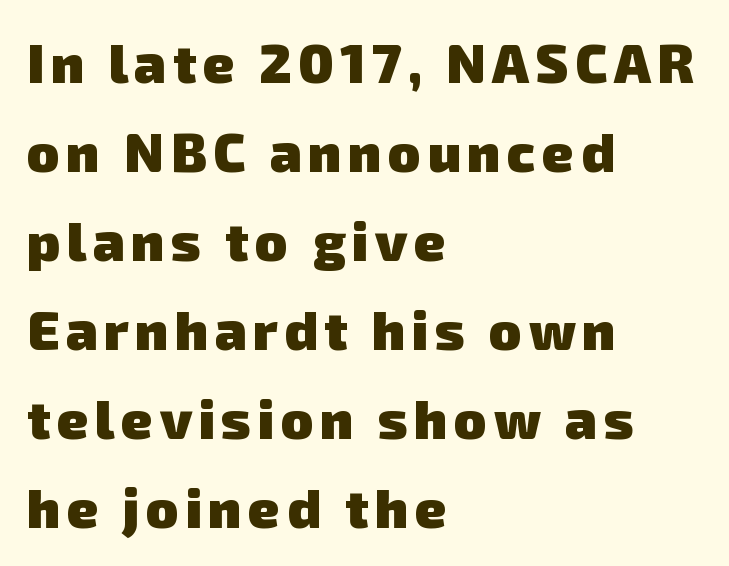
Classification — sans serif. Reading down the block, your eye returns to a fixed left position each line. Chunky letters — that's bold for sure. The rendering uses natural spacing where letterforms have individual widths. The words here are not underlined. The leading is moderate, giving the passage an even texture.
